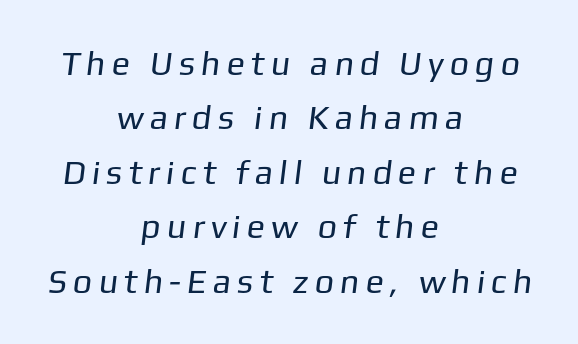
The image shows 34 px regular-weight sans-serif type; set centered, normal line spacing (1.6x), unusually wide letter spacing (+0.25 em), not underlined; low stroke contrast and a medium x-height.
